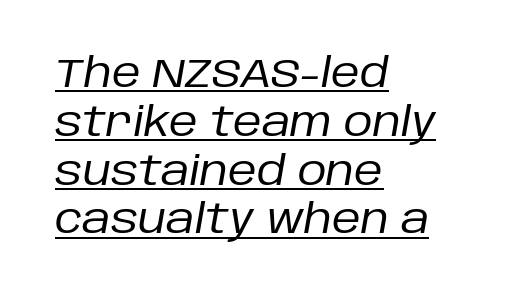
The face used here has a pronounced slope to its letters. Letters have the restrained weight of plain body copy at most. Character widths vary here, with narrow letters taking less room than wide ones. Where is the straight margin? On the left. The type is set solid horizontally, with unmodified tracking. Each line of the rendering has a horizontal stroke beneath the glyphs.
